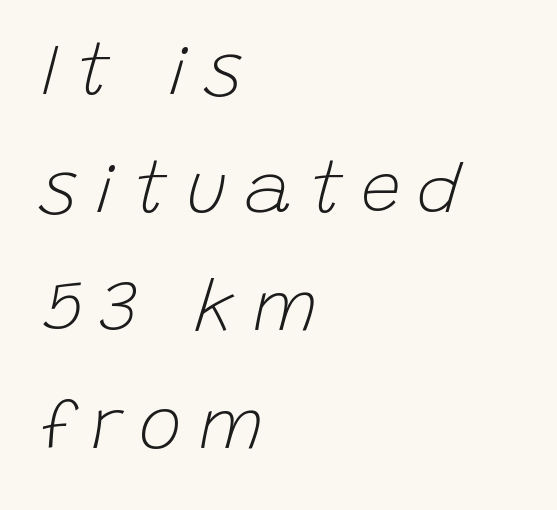
The image shows 72 px light type, italic (leaning right); set left-aligned, normal line spacing (1.64x), unusually wide letter spacing (+0.24 em), not underlined; low stroke contrast and a large x-height.
